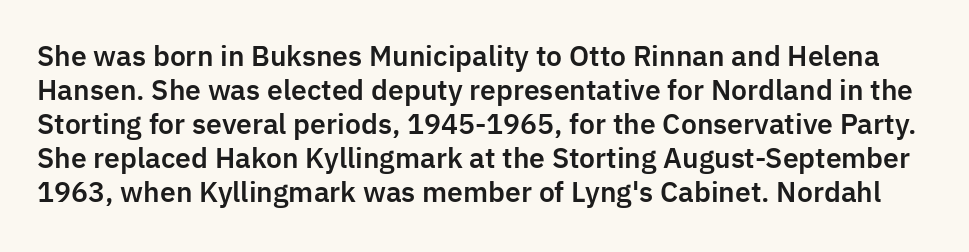
Horizontal bands of white between lines are of average thickness. Each word holds together tightly as a unit, with standard inter-letter gaps. The space beneath each line is pristine and unruled. Does the lettering tilt? It doesn't — this is upright.
